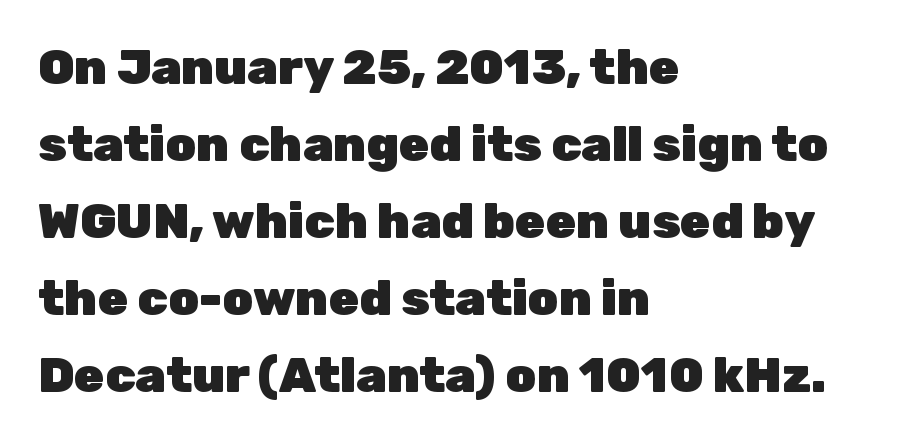
Q: Is the text bold? A: Yes.
Q: Is the text italic (slanted)? A: No, it is upright.
Q: Is the typeface a serif or a sans-serif typeface? A: Sans-serif.
Q: Is the text underlined? A: No.
Q: How is the paragraph aligned? A: Left-aligned.
Q: Is the spacing between letters normal or unusually wide? A: Normal.
Q: Is the spacing between lines tight, normal or loose? A: Normal.
Q: Width (condensed, normal, or wide)? A: Normal.
Q: Stroke contrast? A: Low.
Q: x-height? A: Medium.
Q: Monospaced? A: No.
